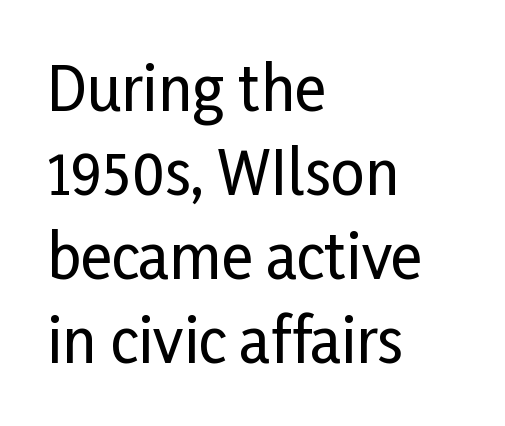
The image shows 60 px condensed sans-serif type, upright; set left-aligned, normal line spacing (1.4x), normal letter spacing, not underlined; low stroke contrast and a medium x-height.
